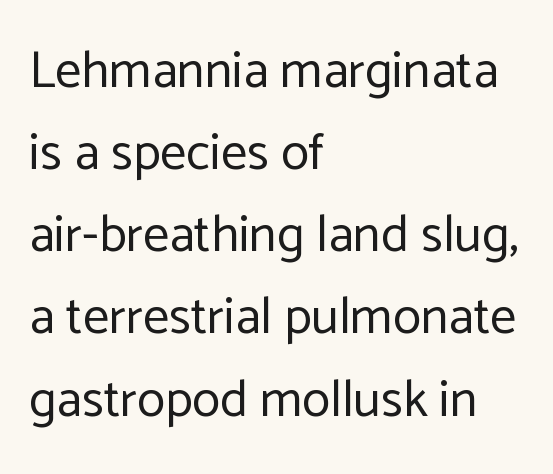
{"serif": "no", "italic": "no", "bold": "no", "weight": "regular", "width": "normal", "stroke_contrast": "low", "x_height": "medium", "monospaced": "no", "underline": "no", "align": "left", "line_spacing": "normal", "line_spacing_ratio": 1.58, "letter_spacing": "normal", "letter_spacing_em": 0.0, "glyph_px": 52}
